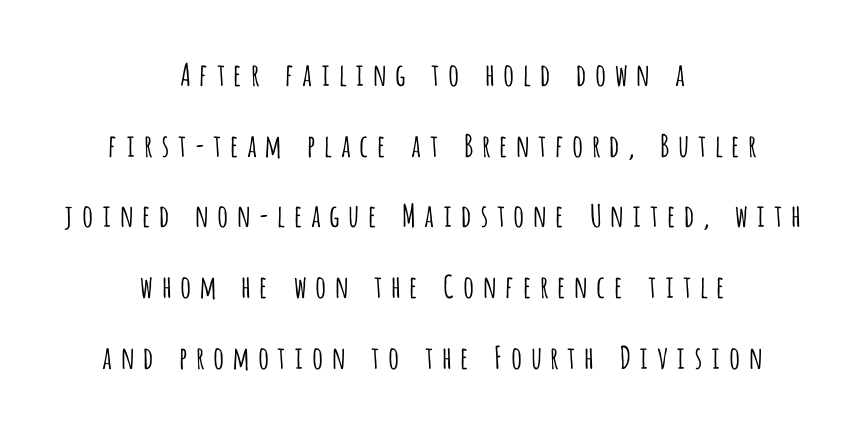
Reading down the column, the eye jumps a long way to each next line. This rendering features lettering with no underline. What kind of face is this? One without serifs — a sans. The rendering uses natural spacing where letterforms have individual widths. Teacher's note: observe the equal gaps on both sides — that is centered alignment.
